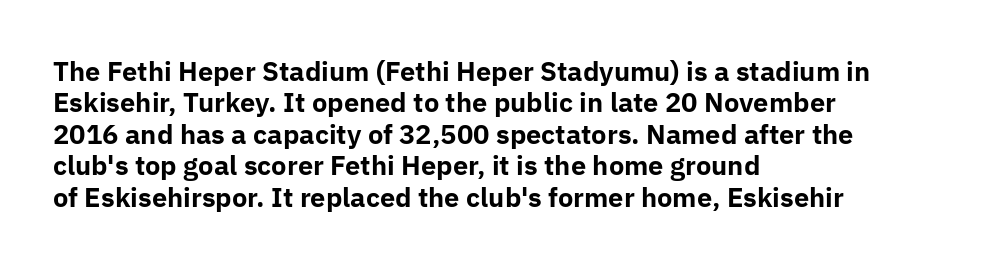
Posture: straight, roman, zero tilt. A student would call this left alignment; a typographer would say flush left, rag right. Rule under the text: the space is simply empty. Between one letter and the next there's only the usual sliver of space. Plenty of ink on the page — the face is bold.
